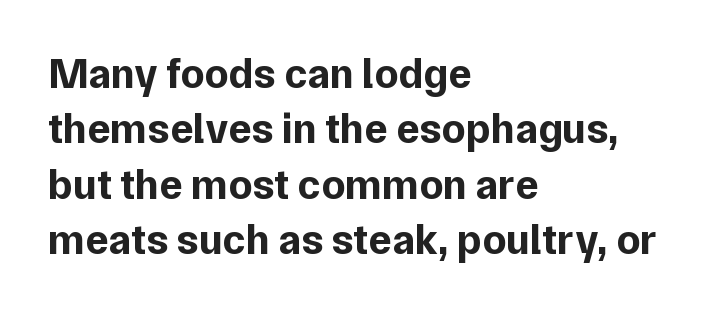
{"serif": "no", "italic": "no", "bold": "yes", "weight": "bold", "width": "normal", "stroke_contrast": "low", "x_height": "medium", "monospaced": "no", "underline": "no", "align": "left", "line_spacing": "normal", "line_spacing_ratio": 1.29, "letter_spacing": "normal", "letter_spacing_em": 0.0, "glyph_px": 43}
